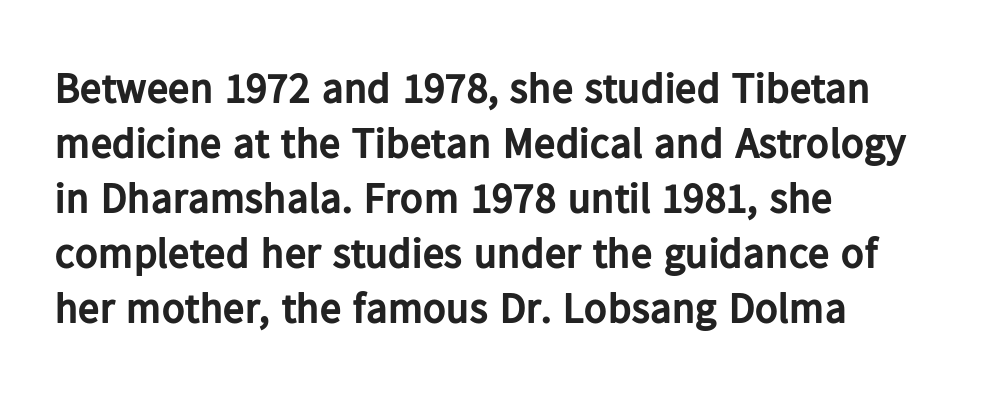
{"serif": "no", "italic": "no", "bold": "yes", "weight": "bold", "width": "normal", "stroke_contrast": "low", "x_height": "medium", "monospaced": "no", "underline": "no", "align": "left", "line_spacing": "normal", "line_spacing_ratio": 1.28, "letter_spacing": "normal", "letter_spacing_em": 0.0, "glyph_px": 43}
